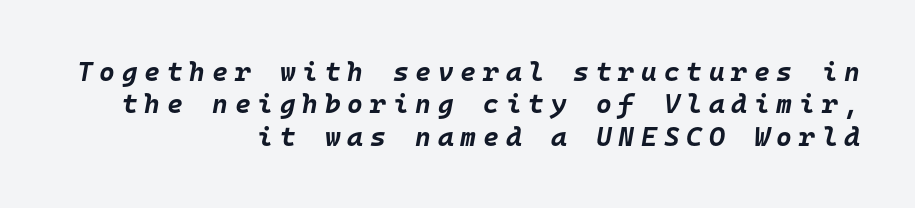
{"italic": "yes", "lean": "right", "slant_degrees": 10, "bold": "yes", "underline": "no", "align": "right", "line_spacing_ratio": 1.2, "letter_spacing": "wide", "letter_spacing_em": 0.25, "glyph_px": 27}
